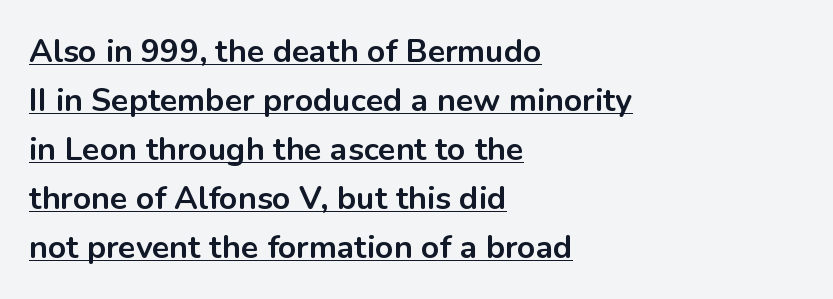
The image shows 32 px bold sans-serif type, upright; set left-aligned, normal line spacing (1.53x), normal letter spacing, underlined; low stroke contrast and a medium x-height.
